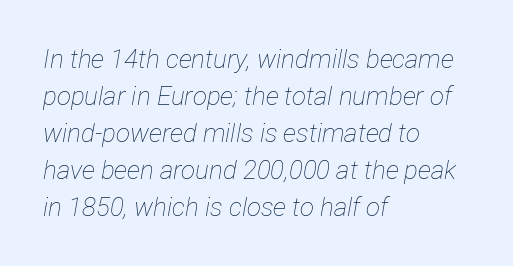
Where is the straight margin? On the left. Unmarked baselines from the first word to the last. Heft: none added — not bold. The font's italic variant was chosen for this text. Glyph-to-glyph distance matches everyday printed text. The designer left line spacing at the default.
